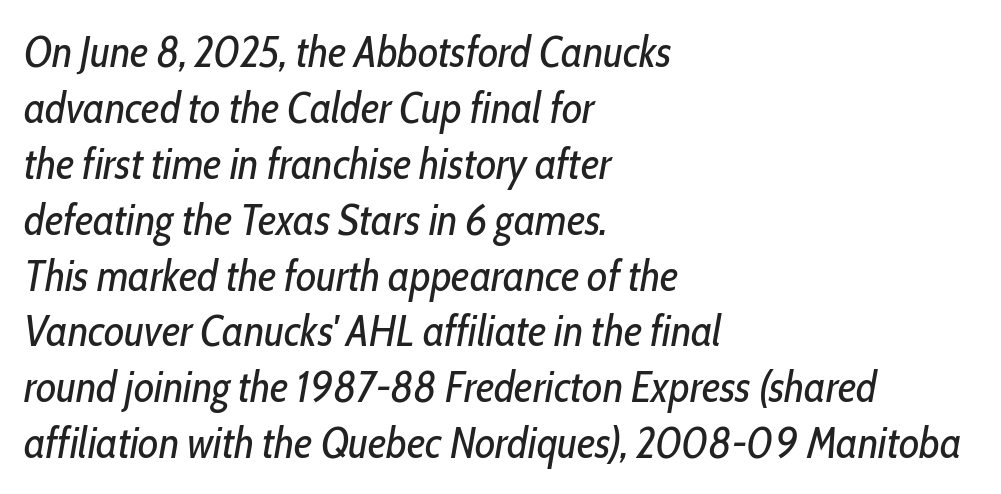
The image shows 44 px regular-weight, condensed type, italic (leaning right); set left-aligned, normal line spacing (1.27x), normal letter spacing, not underlined; low stroke contrast and a medium x-height.
